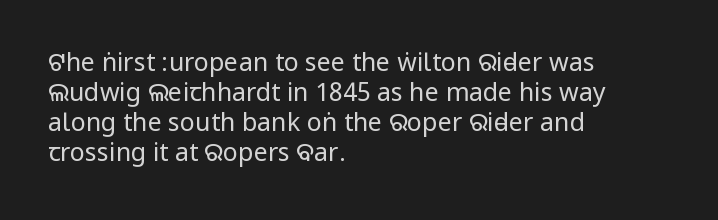
The image shows 25 px text type, upright; set left-aligned, line spacing 1.2x, normal letter spacing, not underlined.
